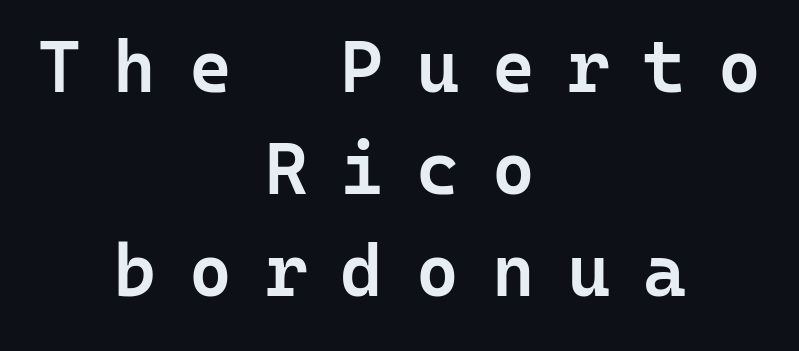
Spacing verdict: monospaced, one width for all characters. Summary of vertical rhythm: regular, with standard interline spacing. The setting favours the middle, as headings and verse often do. Font category for this specimen: sans-serif. Bare-footed words on every line.
